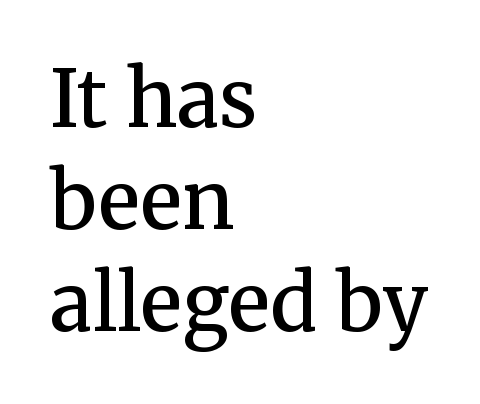
{"serif": "yes", "italic": "no", "bold": "semi", "weight": "semibold", "width": "normal", "stroke_contrast": "medium", "x_height": "medium", "monospaced": "no", "underline": "no", "align": "left", "line_spacing": "normal", "line_spacing_ratio": 1.31, "letter_spacing": "normal", "letter_spacing_em": 0.0, "glyph_px": 78}
